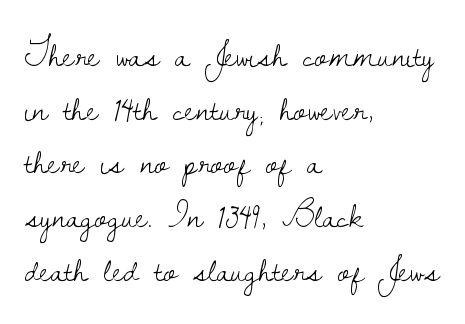
The image shows 36 px light serif type; set left-aligned, normal line spacing (1.49x), normal letter spacing, not underlined; low stroke contrast and a small x-height.
